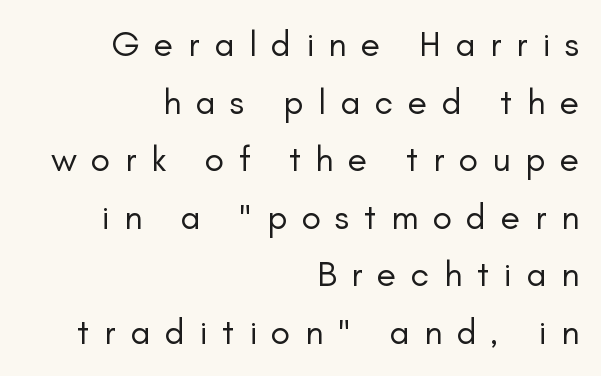
Q: Is the text bold? A: No.
Q: Is the text italic (slanted)? A: No, it is upright.
Q: Is the typeface a serif or a sans-serif typeface? A: Sans-serif.
Q: Is the text underlined? A: No.
Q: How is the paragraph aligned? A: Right-aligned.
Q: Is the spacing between letters normal or unusually wide? A: Unusually wide.
Q: Is the spacing between lines tight, normal or loose? A: Normal.
Q: Width (condensed, normal, or wide)? A: Normal.
Q: Stroke contrast? A: Low.
Q: x-height? A: Small.
Q: Monospaced? A: No.
